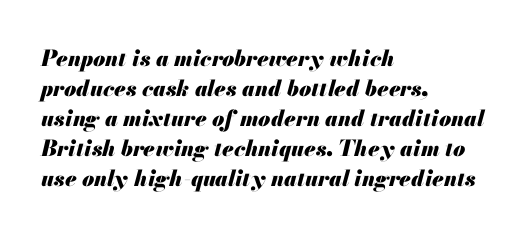
The image shows 22 px bold type, italic (leaning right); set left-aligned, normal line spacing (1.36x), normal letter spacing, not underlined.
